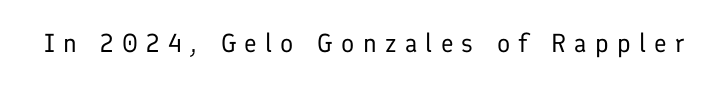
{"italic": "no", "bold": "no", "underline": "no", "letter_spacing": "wide", "letter_spacing_em": 0.32, "glyph_px": 26}
